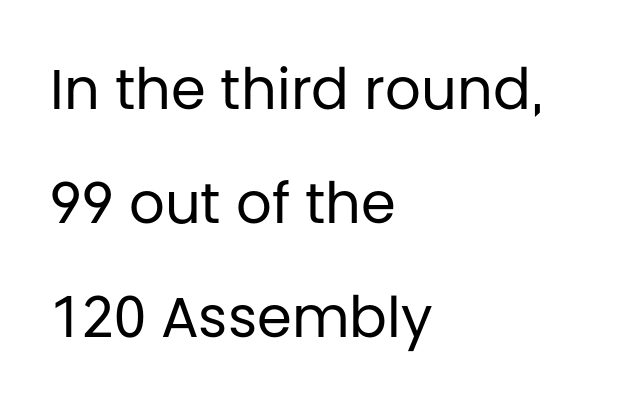
Standard letterfit; no display-style spreading of the glyphs. Varying glyph widths throughout — classic text-font behaviour. Casual observation: everything's shoved over to the left. The string is rendered with underlining switched off.
